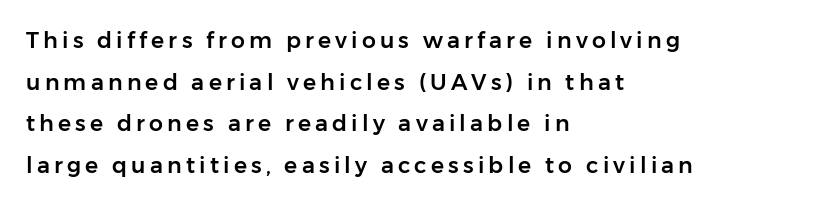
{"italic": "no", "underline": "no", "align": "left", "line_spacing_ratio": 1.89, "glyph_px": 22}
